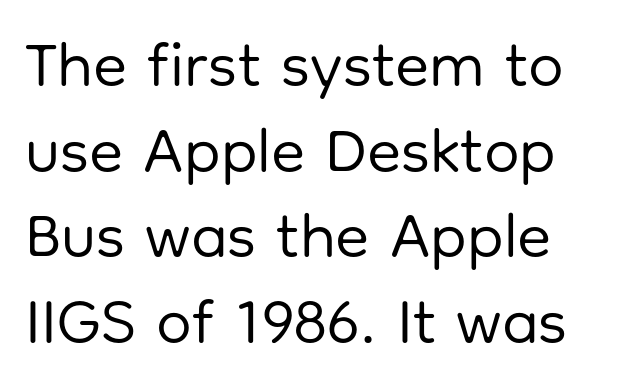
The image shows 63 px regular-weight sans-serif type, upright; set normal line spacing (1.36x), normal letter spacing, not underlined; low stroke contrast and a medium x-height.
